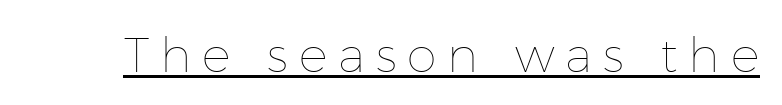
This is underlined copy, the kind a proofreader might mark for attention. The line texture is sparse and dotted thanks to wide tracking. Character widths vary here, with narrow letters taking less room than wide ones. A typesetter would mark this as roman, not italic. The characters are drawn with everyday or finer stroke widths.
